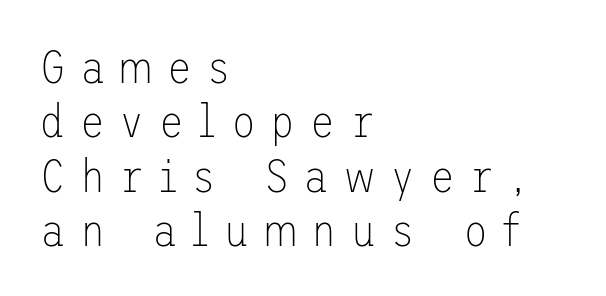
The image shows 46 px thin sans-serif type, upright; set left-aligned, line spacing 1.18x, unusually wide letter spacing (+0.31 em), not underlined; low stroke contrast and a medium x-height.
